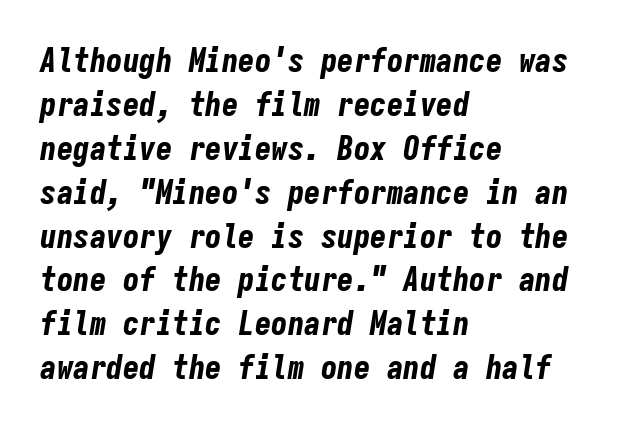
The image shows 33 px bold, condensed type, italic (leaning right), monospaced; set left-aligned, normal line spacing (1.33x), normal letter spacing, not underlined; low stroke contrast and a medium x-height.
